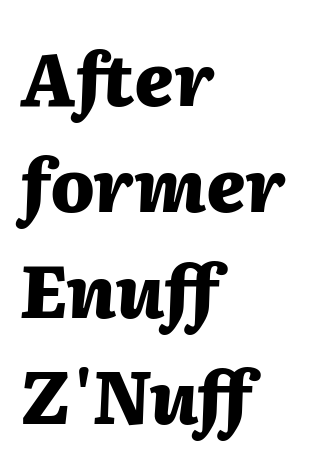
Q: Is the text bold? A: Yes.
Q: Is the text italic (slanted)? A: Yes, it leans right by about 2 degrees.
Q: Is the text underlined? A: No.
Q: How is the paragraph aligned? A: Left-aligned.
Q: Is the spacing between letters normal or unusually wide? A: Normal.
Q: Is the spacing between lines tight, normal or loose? A: Normal.
Q: Width (condensed, normal, or wide)? A: Normal.
Q: Stroke contrast? A: Medium.
Q: x-height? A: Medium.
Q: Monospaced? A: No.
